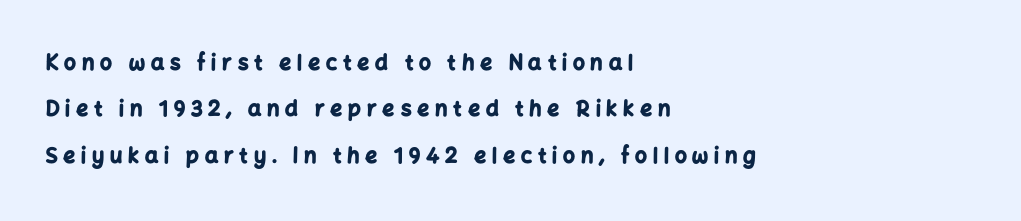
{"italic": "no", "bold": "yes", "underline": "no", "align": "left", "line_spacing": "loose", "line_spacing_ratio": 2.21, "letter_spacing": "wide", "letter_spacing_em": 0.28, "glyph_px": 21}
